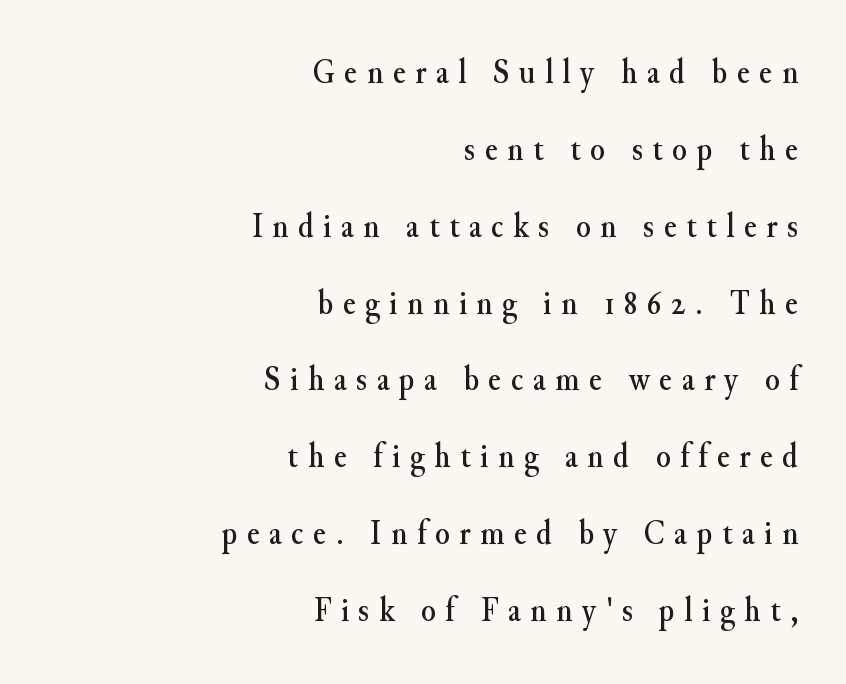
The image shows 34 px serif type, upright; set right-aligned, loose line spacing (2.26x), unusually wide letter spacing (+0.28 em), not underlined; medium stroke contrast and a small x-height.
